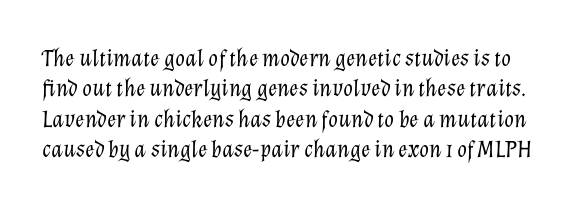
This is oblique type, the kind used for emphasis or titles. This rendering leaves character spacing at its baseline value. Counters stay open thanks to moderate or lighter strokes. Clear beneath every line of the passage.
